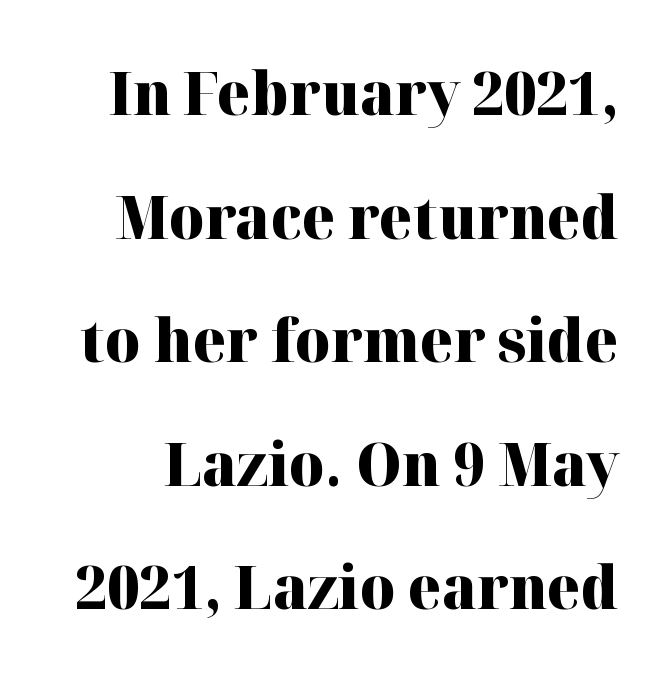
No italicization has been applied; the sample stays upright. Serif or sans? Serif — the stroke terminals have little feet. No extra tracking has been applied to these lines. Strong, thick strokes mark this as bold type. The lines are spread far apart with generous leading. Unmarked baselines from the first word to the last.
